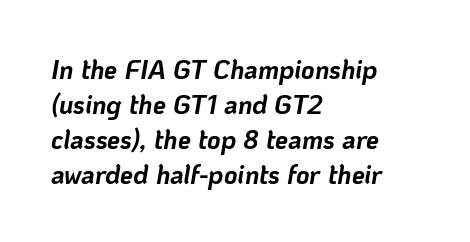
The image shows 26 px bold type, italic (leaning right); set left-aligned, normal line spacing (1.34x), normal letter spacing, not underlined.
